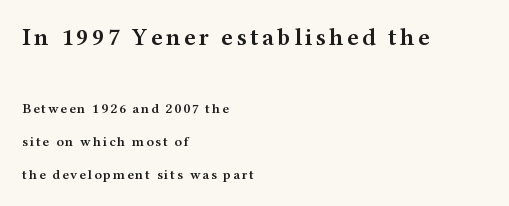
{"italic": "no", "bold": "semi", "underline": "no", "align": "left", "line_spacing": "loose", "line_spacing_ratio": 2.34, "larger_block": "first", "size_ratio": 1.79, "glyph_px": 25}
